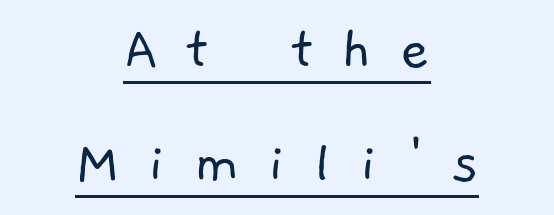
The image shows 63 px light sans-serif type; set centered, line spacing 1.81x, unusually wide letter spacing (+0.45 em), underlined; low stroke contrast and a medium x-height.
